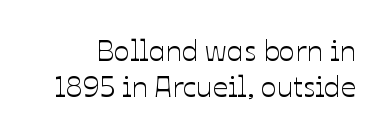
No extra tracking has been applied to these lines. The passage shown is typed in a proportional face where columns would drift. The space directly below the letters is spotless. You can tell it's not italic because the verticals are truly vertical.
